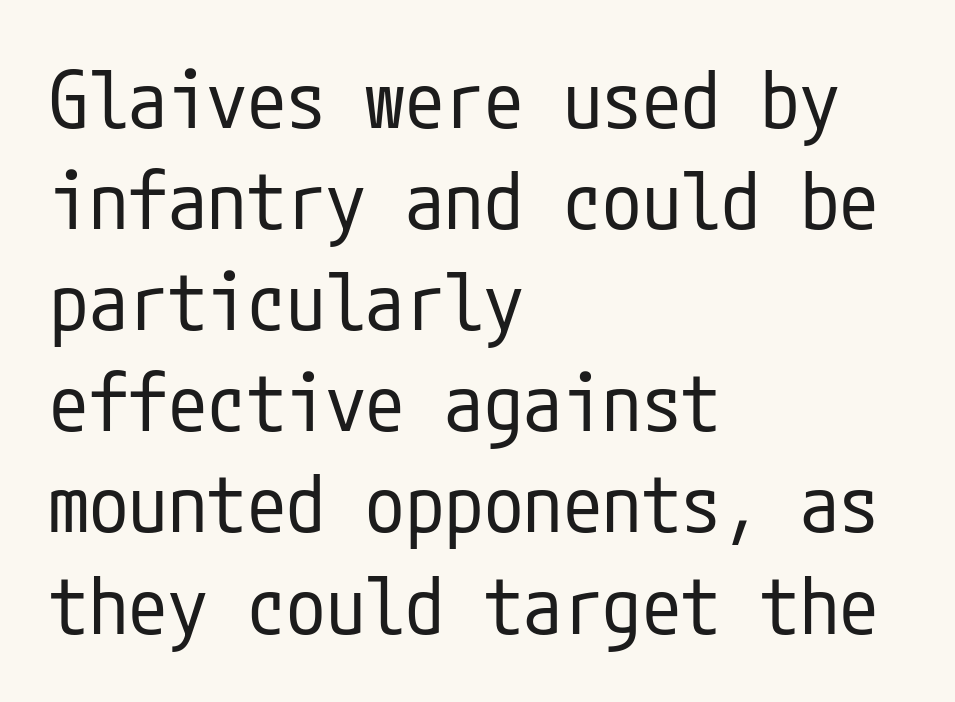
Underlining? Definitely not there. Serifs: no, the terminals of the letterforms are clean. You can tell it's not italic because the verticals are truly vertical. Think standard paragraph weight, or any step lighter than that. Spacing between characters is what you'd get straight out of the box. Quick note: interline space is typical.
